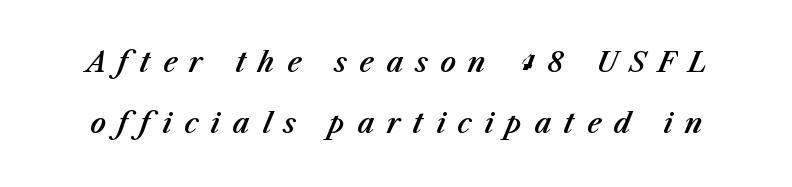
The image shows 27 px text type, italic (leaning right); set loose line spacing (2.26x), unusually wide letter spacing (+0.46 em), not underlined.
